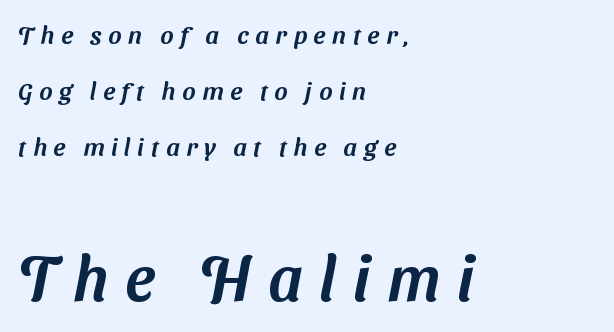
{"serif": "no", "width": "normal", "stroke_contrast": "medium", "x_height": "medium", "monospaced": "no", "underline": "no", "align": "left", "line_spacing": "loose", "line_spacing_ratio": 2.24, "letter_spacing": "wide", "letter_spacing_em": 0.27, "larger_block": "second", "size_ratio": 2.52, "glyph_px": 63}
